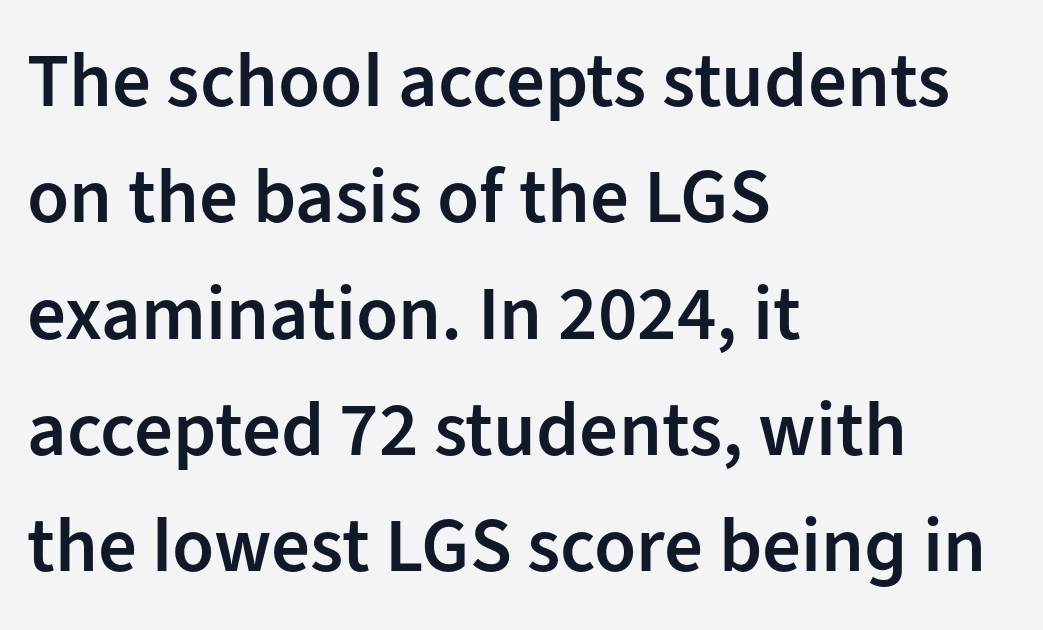
The image shows 77 px semibold sans-serif type, upright; set left-aligned, normal line spacing (1.51x), normal letter spacing, not underlined; low stroke contrast and a medium x-height.
